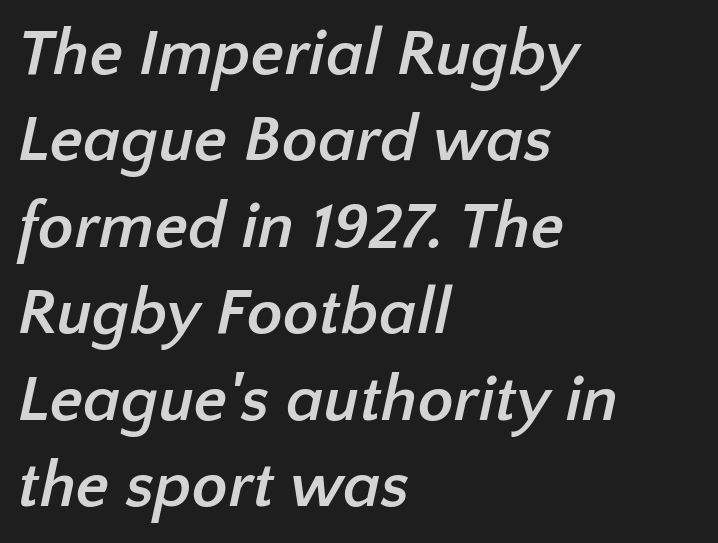
Q: Is the text bold? A: Yes.
Q: Is the typeface a serif or a sans-serif typeface? A: Sans-serif.
Q: Is the text underlined? A: No.
Q: How is the paragraph aligned? A: Left-aligned.
Q: Is the spacing between letters normal or unusually wide? A: Normal.
Q: Is the spacing between lines tight, normal or loose? A: Normal.
Q: Width (condensed, normal, or wide)? A: Normal.
Q: Stroke contrast? A: Low.
Q: x-height? A: Medium.
Q: Monospaced? A: No.
